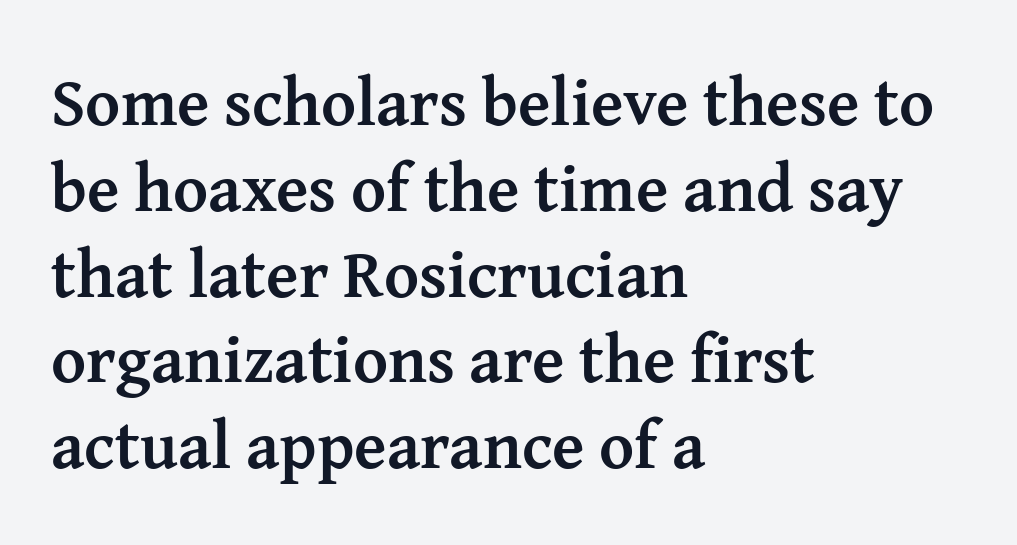
The image shows 67 px semibold serif type, upright; set left-aligned, normal line spacing (1.28x), normal letter spacing, not underlined; medium stroke contrast and a medium x-height.
